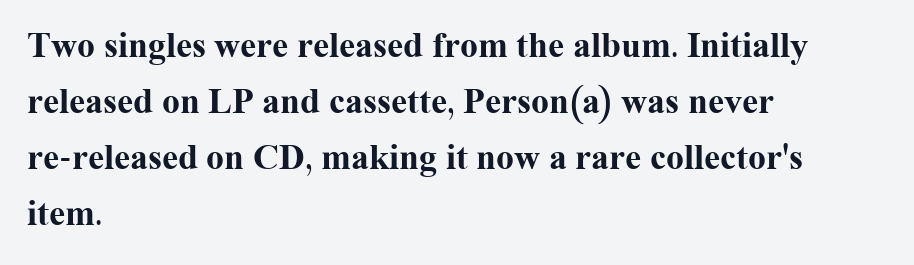
{"serif": "yes", "italic": "no", "bold": "yes", "weight": "bold", "width": "normal", "stroke_contrast": "medium", "x_height": "medium", "monospaced": "no", "underline": "no", "align": "left", "line_spacing": "normal", "line_spacing_ratio": 1.56, "letter_spacing": "normal", "letter_spacing_em": 0.0, "glyph_px": 36}
